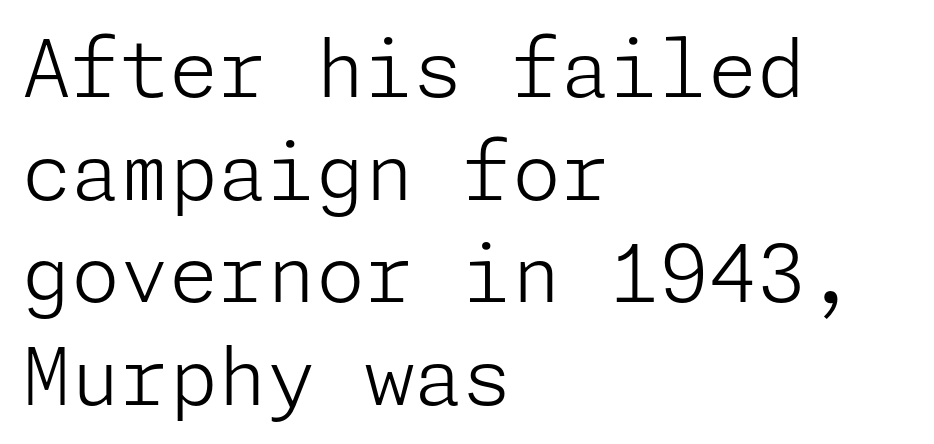
Q: Is the text bold? A: No.
Q: Is the text italic (slanted)? A: No, it is upright.
Q: Is the typeface a serif or a sans-serif typeface? A: Sans-serif.
Q: Is the text underlined? A: No.
Q: How is the paragraph aligned? A: Left-aligned.
Q: Is the spacing between letters normal or unusually wide? A: Normal.
Q: Is the spacing between lines tight, normal or loose? A: Normal.
Q: Width (condensed, normal, or wide)? A: Normal.
Q: Stroke contrast? A: Low.
Q: x-height? A: Medium.
